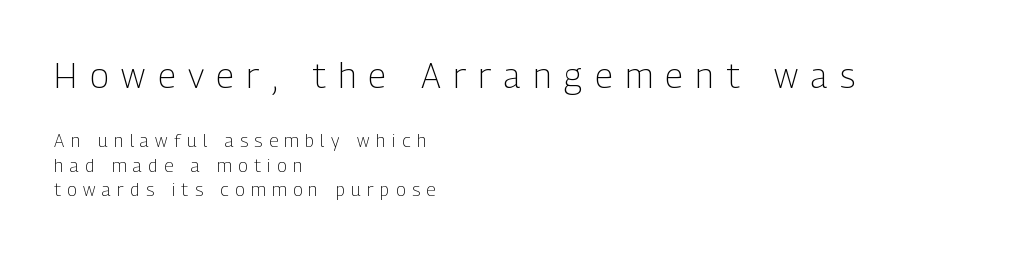
Q: Is the text bold? A: No.
Q: Is the text italic (slanted)? A: No, it is upright.
Q: Is the typeface a serif or a sans-serif typeface? A: Sans-serif.
Q: Is the text underlined? A: No.
Q: How is the paragraph aligned? A: Left-aligned.
Q: Is the spacing between letters normal or unusually wide? A: Unusually wide.
Q: Is the spacing between lines tight, normal or loose? A: Normal.
Q: Which block of text is set in a larger size, the first (top) or the second (bottom)? A: The first (top) one.
Q: Width (condensed, normal, or wide)? A: Condensed.
Q: Stroke contrast? A: Low.
Q: x-height? A: Medium.
Q: Monospaced? A: No.
